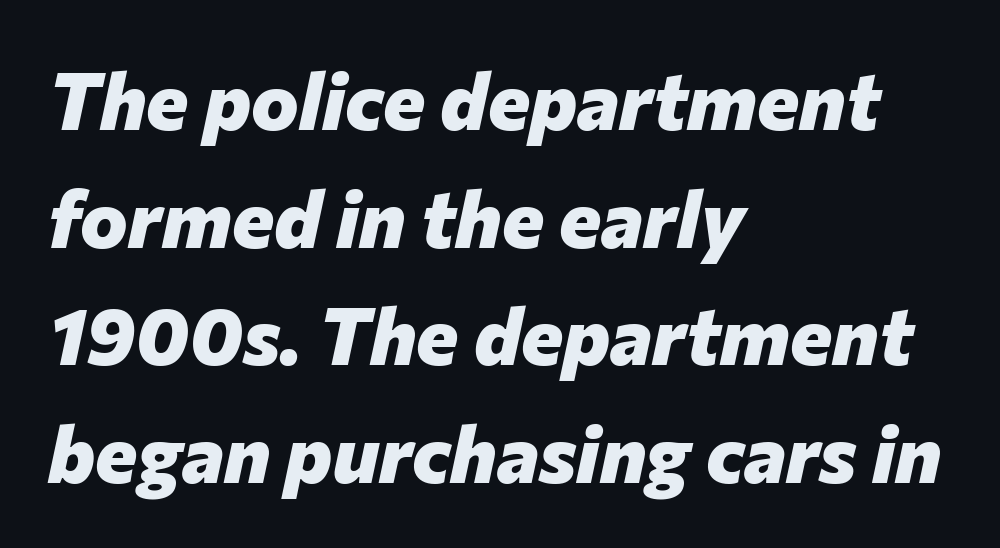
The image shows 80 px heavy type, italic (leaning right); set left-aligned, normal line spacing (1.47x), normal letter spacing, not underlined; low stroke contrast and a medium x-height.
